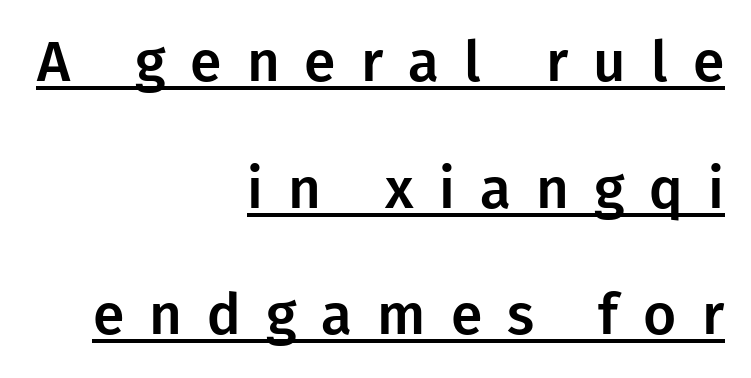
Q: Is the text italic (slanted)? A: No, it is upright.
Q: Is the typeface a serif or a sans-serif typeface? A: Sans-serif.
Q: Is the text underlined? A: Yes.
Q: How is the paragraph aligned? A: Right-aligned.
Q: Is the spacing between letters normal or unusually wide? A: Unusually wide.
Q: Is the spacing between lines tight, normal or loose? A: Loose.
Q: Width (condensed, normal, or wide)? A: Normal.
Q: Stroke contrast? A: Low.
Q: x-height? A: Medium.
Q: Monospaced? A: No.
